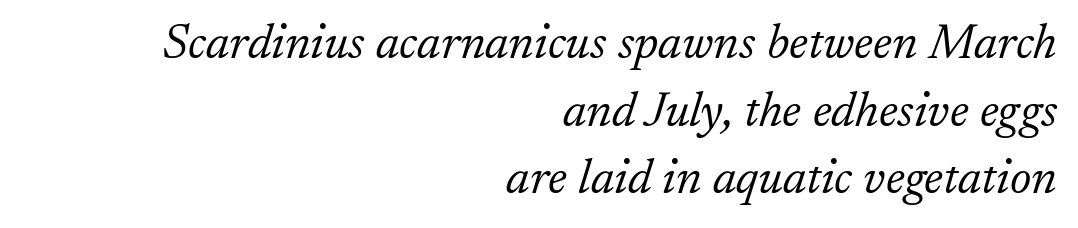
Q: Is the text bold? A: No.
Q: Is the text italic (slanted)? A: Yes, it leans right by about 17 degrees.
Q: Is the typeface a serif or a sans-serif typeface? A: Serif.
Q: Is the text underlined? A: No.
Q: How is the paragraph aligned? A: Right-aligned.
Q: Is the spacing between letters normal or unusually wide? A: Normal.
Q: Is the spacing between lines tight, normal or loose? A: Normal.
Q: Width (condensed, normal, or wide)? A: Normal.
Q: Stroke contrast? A: Low.
Q: x-height? A: Small.
Q: Monospaced? A: No.
